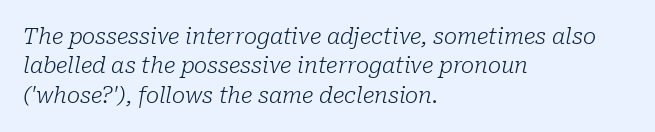
Heft: none added — not bold. The words here are not underlined. Is the block centered? No — it sits flush against the left margin. The whole block is typeset with a tilt. Caption: standard tracking, unaltered.
